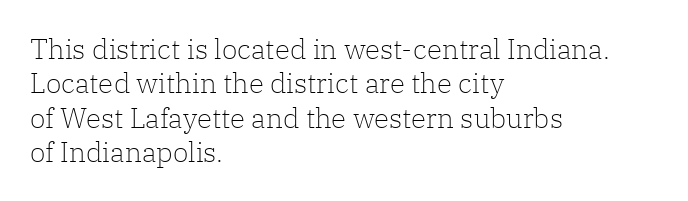
Notice how the stems are strictly vertical — no italics here. A quiet, ordinary-to-light weight characterises the typeface. The glyphs are unaccompanied by any horizontal stroke below them. The characters display serif detailing at their extremities. Each letter keeps its own natural width here, so spacing adapts to shape.
